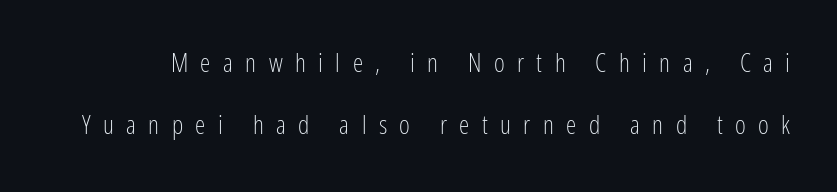
The image shows 26 px text type, upright; set loose line spacing (2.38x), unusually wide letter spacing (+0.48 em), not underlined.
